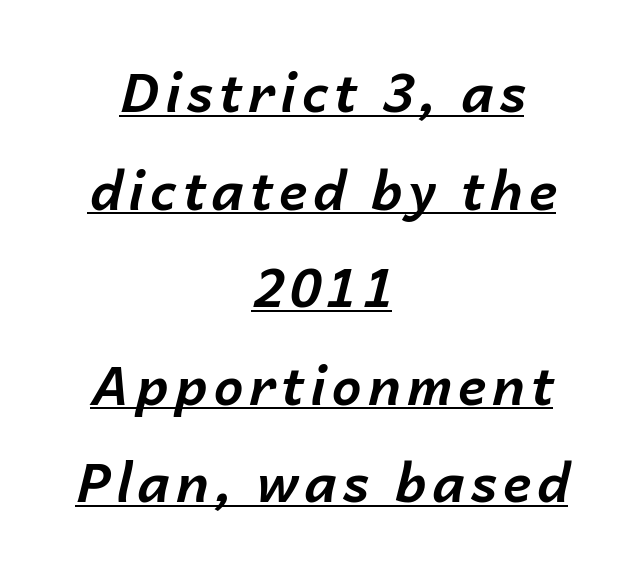
A continuous stroke trails under the words, as in a hyperlink. Character widths vary here, with narrow letters taking less room than wide ones. The whole block is typeset with a tilt. Emphasis by weight is at full strength: bold. Does the copy run flush right? No — it is centered line by line.
